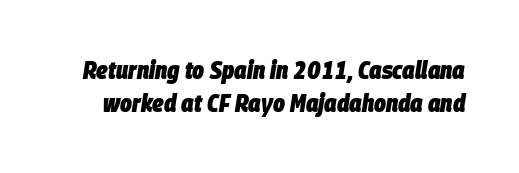
Q: Is the text bold? A: Yes.
Q: Is the text italic (slanted)? A: Yes, it leans right by about 9 degrees.
Q: Is the text underlined? A: No.
Q: Is the spacing between letters normal or unusually wide? A: Normal.
Q: Is the spacing between lines tight, normal or loose? A: Normal.
